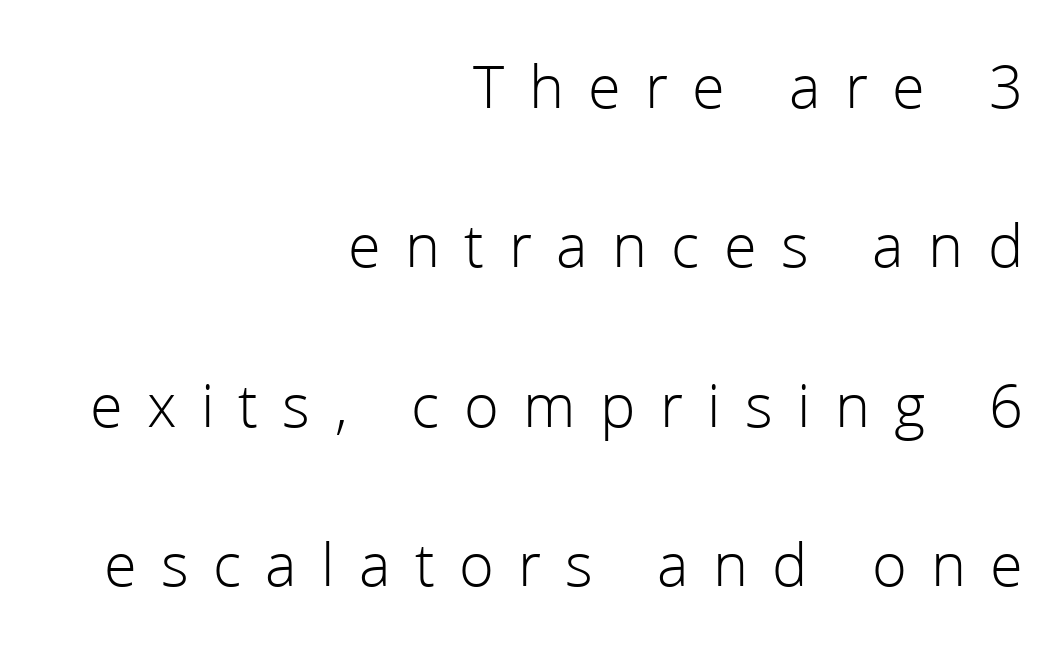
The image shows 64 px light sans-serif type, upright; set right-aligned, loose line spacing (2.49x), unusually wide letter spacing (+0.38 em), not underlined; low stroke contrast and a medium x-height.
